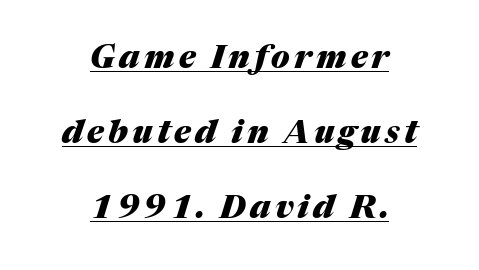
Q: Is the text bold? A: Yes.
Q: Is the text italic (slanted)? A: Yes, it leans right by about 17 degrees.
Q: Is the text underlined? A: Yes.
Q: How is the paragraph aligned? A: Centered.
Q: Is the spacing between lines tight, normal or loose? A: Loose.
Q: Width (condensed, normal, or wide)? A: Normal.
Q: Stroke contrast? A: Medium.
Q: x-height? A: Medium.
Q: Monospaced? A: No.
